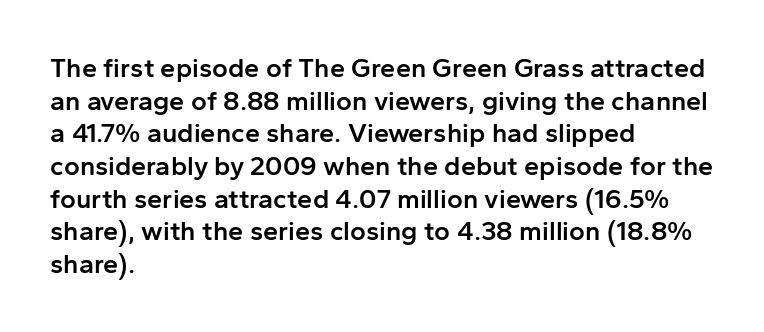
The rendering uses a semibold face; strokes are thickened but not to full bold. Inter-character spacing is left at the font's built-in metrics. Quick note: not italic, upright. Which margin do the lines hug? The left one — the right edge is uneven.
